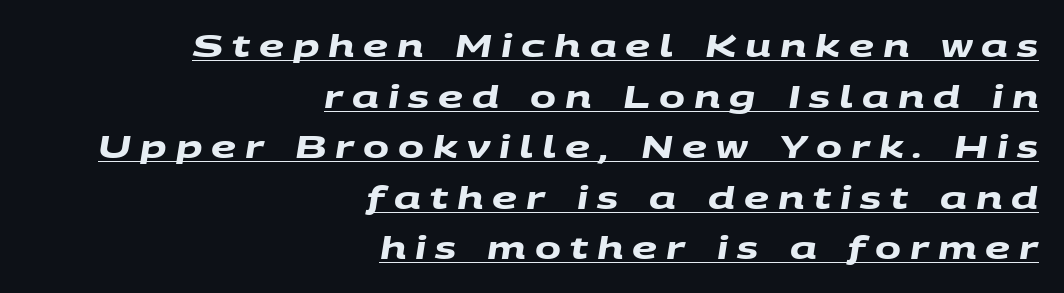
{"serif": "no", "bold": "yes", "weight": "heavy", "width": "wide", "stroke_contrast": "medium", "x_height": "large", "monospaced": "no", "underline": "yes", "align": "right", "line_spacing": "normal", "line_spacing_ratio": 1.63, "letter_spacing": "wide", "letter_spacing_em": 0.29, "glyph_px": 31}
